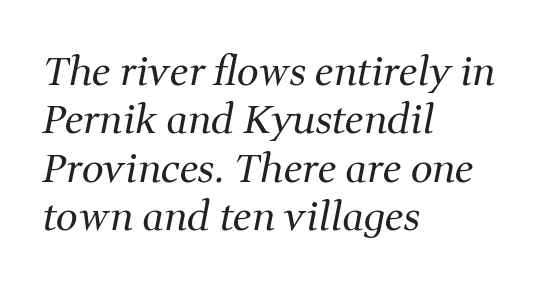
The image shows 39 px regular-weight serif type, italic (leaning right); set left-aligned, line spacing 1.24x, normal letter spacing, not underlined; medium stroke contrast and a medium x-height.
